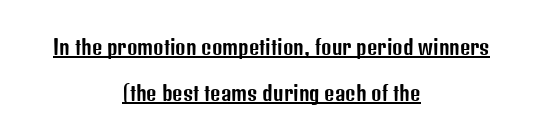
Whoever set this chose breathing room over compactness in the vertical rhythm. Every row of glyphs is offset so its center matches the block's center. Notice how the stems are strictly vertical — no italics here. Does a line run under the words? Yes, clearly. Caption: standard tracking, unaltered.
